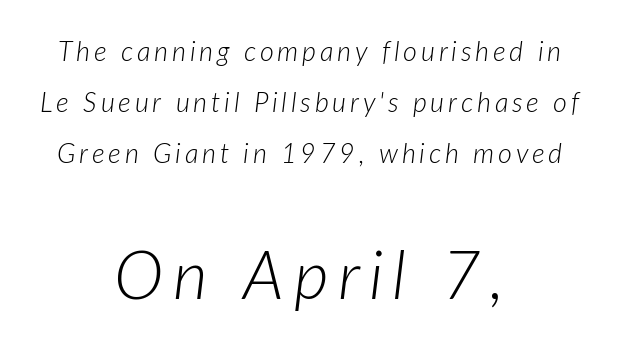
A typesetter would call this proportional, since set widths differ per character. Type size steps up from the first block to the second. The lines are quadded center. Notice how the stems are inclined rather than vertical — that's the hallmark of italics. Just letters on the line, the space beneath them empty. The weight would be labelled regular, book, light, or lighter still.
